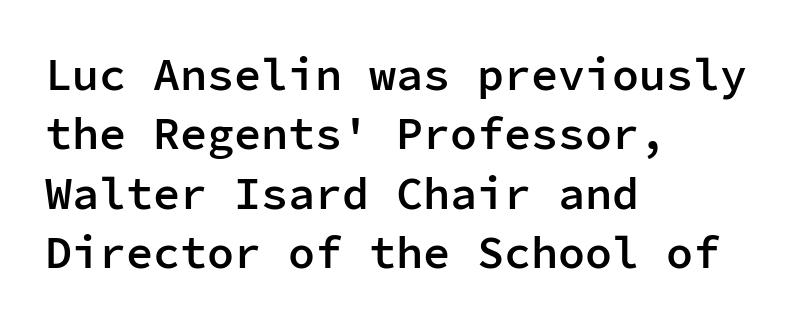
Q: Is the text bold? A: Semi-bold.
Q: Is the text italic (slanted)? A: No, it is upright.
Q: Is the typeface a serif or a sans-serif typeface? A: Sans-serif.
Q: Is the text underlined? A: No.
Q: How is the paragraph aligned? A: Left-aligned.
Q: Is the spacing between letters normal or unusually wide? A: Normal.
Q: Is the spacing between lines tight, normal or loose? A: Normal.
Q: Width (condensed, normal, or wide)? A: Normal.
Q: Stroke contrast? A: Low.
Q: x-height? A: Medium.
Q: Monospaced? A: Yes.
